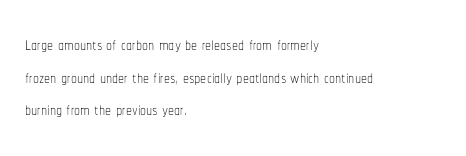
Q: Is the text bold? A: No.
Q: Is the text italic (slanted)? A: No, it is upright.
Q: Is the text underlined? A: No.
Q: How is the paragraph aligned? A: Left-aligned.
Q: Is the spacing between letters normal or unusually wide? A: Normal.
Q: Is the spacing between lines tight, normal or loose? A: Normal.
